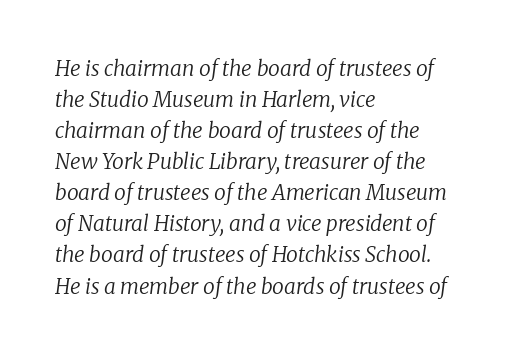
Glyph-to-glyph distance matches everyday printed text. The letters are slanted; this is an italic face. Is the type heavy? It reads as light-to-regular instead. The glyphs are unaccompanied by any horizontal stroke below them. The setting favours the left margin, as ordinary paragraphs usually do. Summary of vertical rhythm: regular, with standard interline spacing.
